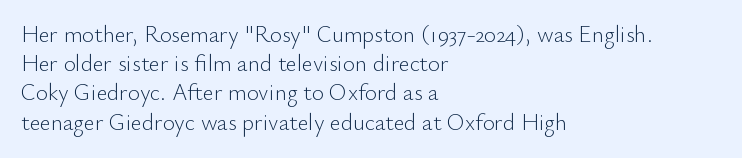
Q: Is the text bold? A: No.
Q: Is the text italic (slanted)? A: No, it is upright.
Q: Is the text underlined? A: No.
Q: How is the paragraph aligned? A: Left-aligned.
Q: Is the spacing between letters normal or unusually wide? A: Normal.
Q: Is the spacing between lines tight, normal or loose? A: Normal.
